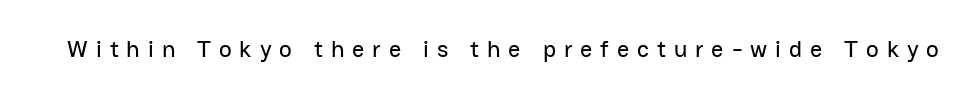
Q: Is the text italic (slanted)? A: No, it is upright.
Q: Is the text underlined? A: No.
Q: Is the spacing between letters normal or unusually wide? A: Unusually wide.
